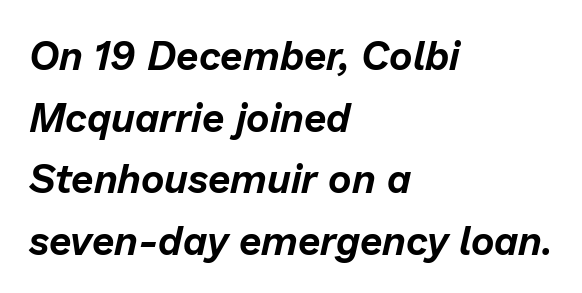
Q: Is the text italic (slanted)? A: Yes, it leans right by about 13 degrees.
Q: Is the text underlined? A: No.
Q: How is the paragraph aligned? A: Left-aligned.
Q: Is the spacing between letters normal or unusually wide? A: Normal.
Q: Is the spacing between lines tight, normal or loose? A: Normal.
Q: Width (condensed, normal, or wide)? A: Normal.
Q: Stroke contrast? A: Low.
Q: x-height? A: Medium.
Q: Monospaced? A: No.
